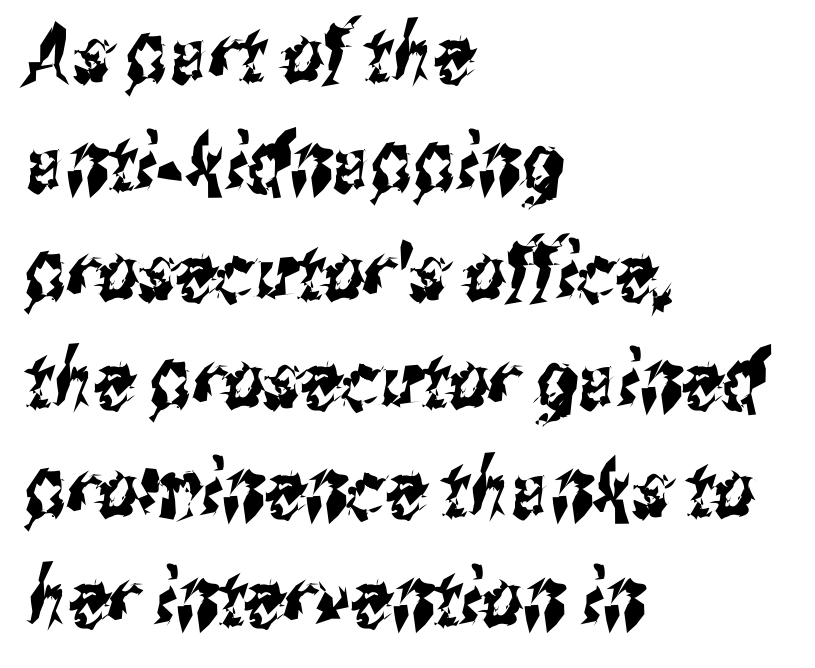
{"serif": "no", "width": "condensed", "stroke_contrast": "medium", "x_height": "medium", "monospaced": "no", "underline": "no", "align": "left", "line_spacing": "normal", "line_spacing_ratio": 1.36, "letter_spacing": "normal", "letter_spacing_em": 0.0, "glyph_px": 80}
